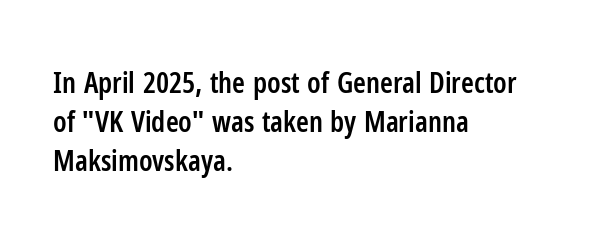
Q: Is the text bold? A: Semi-bold.
Q: Is the text italic (slanted)? A: No, it is upright.
Q: Is the typeface a serif or a sans-serif typeface? A: Sans-serif.
Q: Is the text underlined? A: No.
Q: How is the paragraph aligned? A: Left-aligned.
Q: Is the spacing between letters normal or unusually wide? A: Normal.
Q: Is the spacing between lines tight, normal or loose? A: Normal.
Q: Width (condensed, normal, or wide)? A: Condensed.
Q: Stroke contrast? A: Low.
Q: x-height? A: Medium.
Q: Monospaced? A: No.
